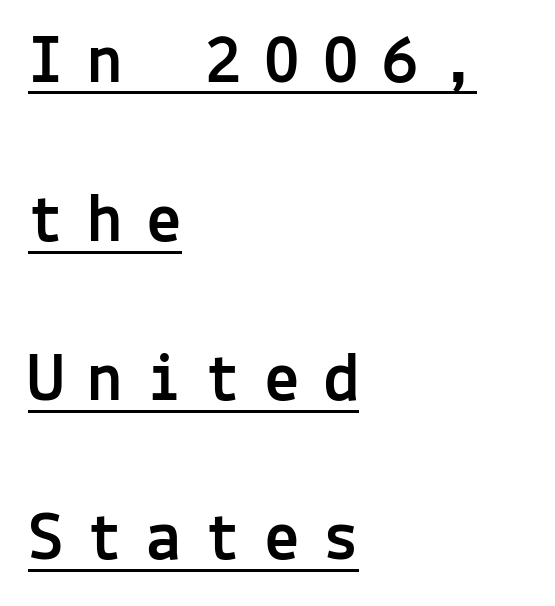
The image shows 71 px sans-serif type, upright, monospaced; set left-aligned, loose line spacing (2.24x), unusually wide letter spacing (+0.33 em), underlined; a medium x-height.
